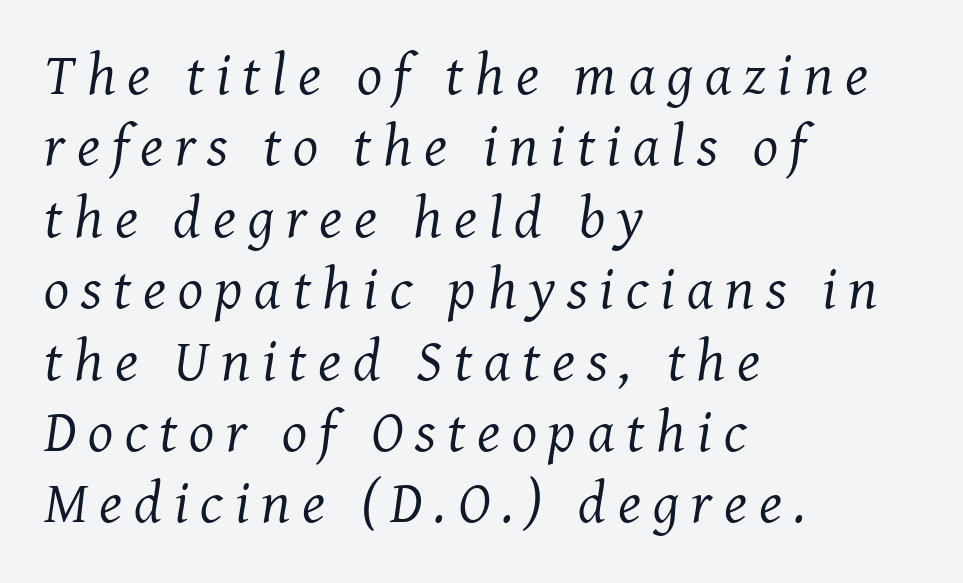
Q: Is the text bold? A: No.
Q: Is the text italic (slanted)? A: Yes, it leans right by about 7 degrees.
Q: Is the typeface a serif or a sans-serif typeface? A: Serif.
Q: Is the text underlined? A: No.
Q: How is the paragraph aligned? A: Left-aligned.
Q: Is the spacing between letters normal or unusually wide? A: Unusually wide.
Q: Width (condensed, normal, or wide)? A: Normal.
Q: Stroke contrast? A: Medium.
Q: x-height? A: Medium.
Q: Monospaced? A: No.
